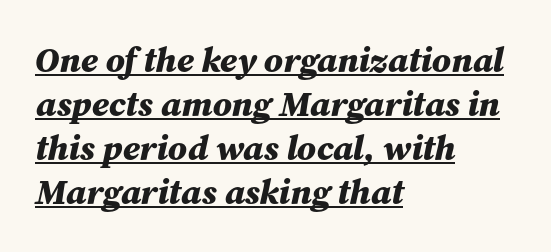
{"italic": "yes", "lean": "right", "slant_degrees": 12, "bold": "yes", "weight": "bold", "width": "normal", "stroke_contrast": "medium", "x_height": "medium", "monospaced": "no", "underline": "yes", "align": "left", "line_spacing": "normal", "line_spacing_ratio": 1.26, "letter_spacing": "normal", "letter_spacing_em": 0.0, "glyph_px": 35}
